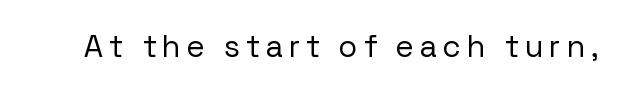
Q: Is the text bold? A: No.
Q: Is the text italic (slanted)? A: No, it is upright.
Q: Is the typeface a serif or a sans-serif typeface? A: Sans-serif.
Q: Is the text underlined? A: No.
Q: Is the spacing between letters normal or unusually wide? A: Unusually wide.
Q: Width (condensed, normal, or wide)? A: Normal.
Q: Stroke contrast? A: Low.
Q: x-height? A: Medium.
Q: Monospaced? A: No.
